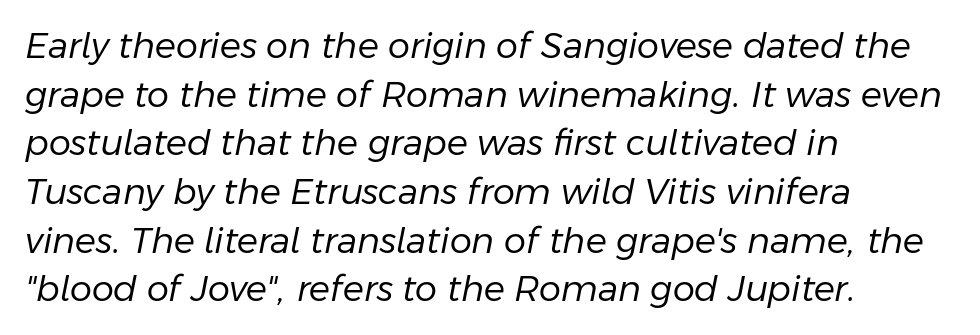
{"italic": "yes", "lean": "right", "slant_degrees": 11, "bold": "no", "weight": "regular", "width": "normal", "stroke_contrast": "low", "x_height": "medium", "monospaced": "no", "underline": "no", "align": "left", "line_spacing": "normal", "line_spacing_ratio": 1.39, "letter_spacing": "normal", "letter_spacing_em": 0.0, "glyph_px": 35}
